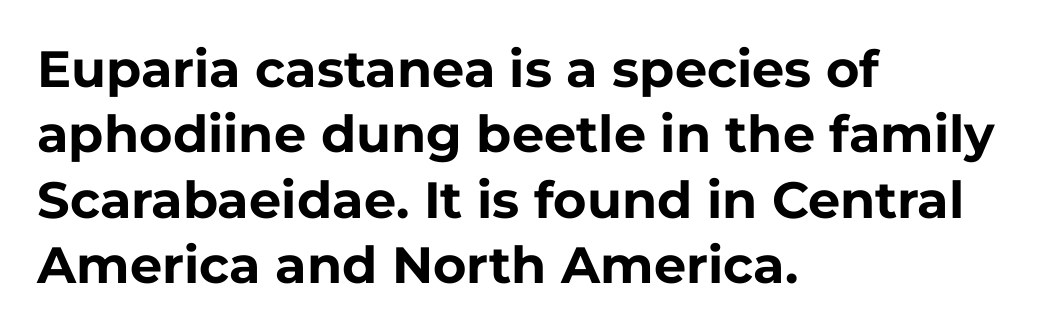
{"serif": "no", "italic": "no", "bold": "yes", "weight": "bold", "width": "normal", "stroke_contrast": "low", "x_height": "medium", "monospaced": "no", "underline": "no", "align": "left", "line_spacing": "normal", "line_spacing_ratio": 1.28, "letter_spacing": "normal", "letter_spacing_em": 0.0, "glyph_px": 51}
